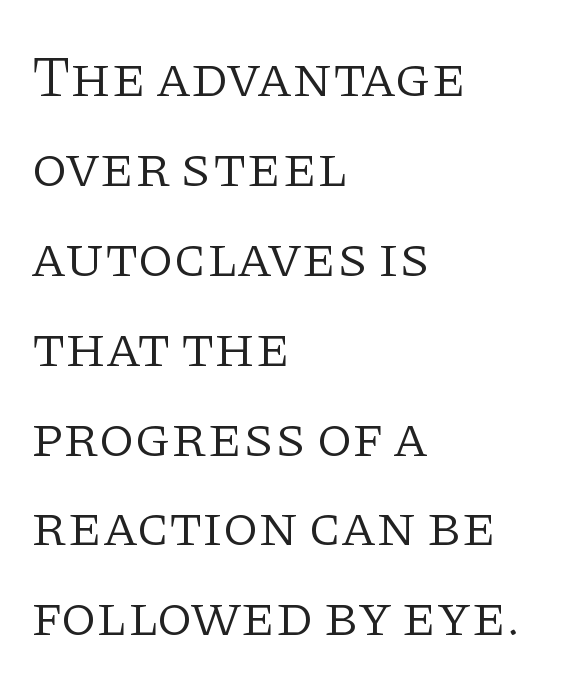
The image shows 58 px light serif type, upright; set left-aligned, normal line spacing (1.55x), normal letter spacing, not underlined; low stroke contrast and a large x-height.
